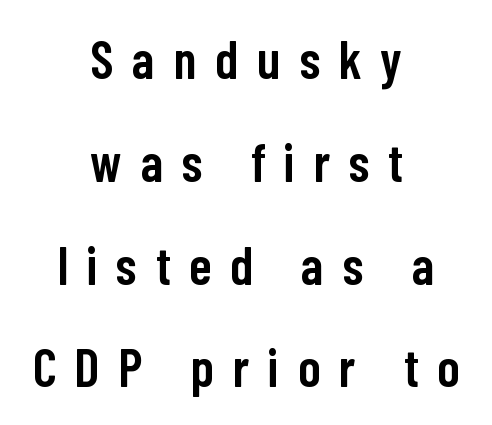
Q: Is the text bold? A: Semi-bold.
Q: Is the text italic (slanted)? A: No, it is upright.
Q: Is the typeface a serif or a sans-serif typeface? A: Sans-serif.
Q: Is the text underlined? A: No.
Q: How is the paragraph aligned? A: Centered.
Q: Is the spacing between letters normal or unusually wide? A: Unusually wide.
Q: Is the spacing between lines tight, normal or loose? A: Loose.
Q: Width (condensed, normal, or wide)? A: Condensed.
Q: Stroke contrast? A: Low.
Q: x-height? A: Medium.
Q: Monospaced? A: No.
